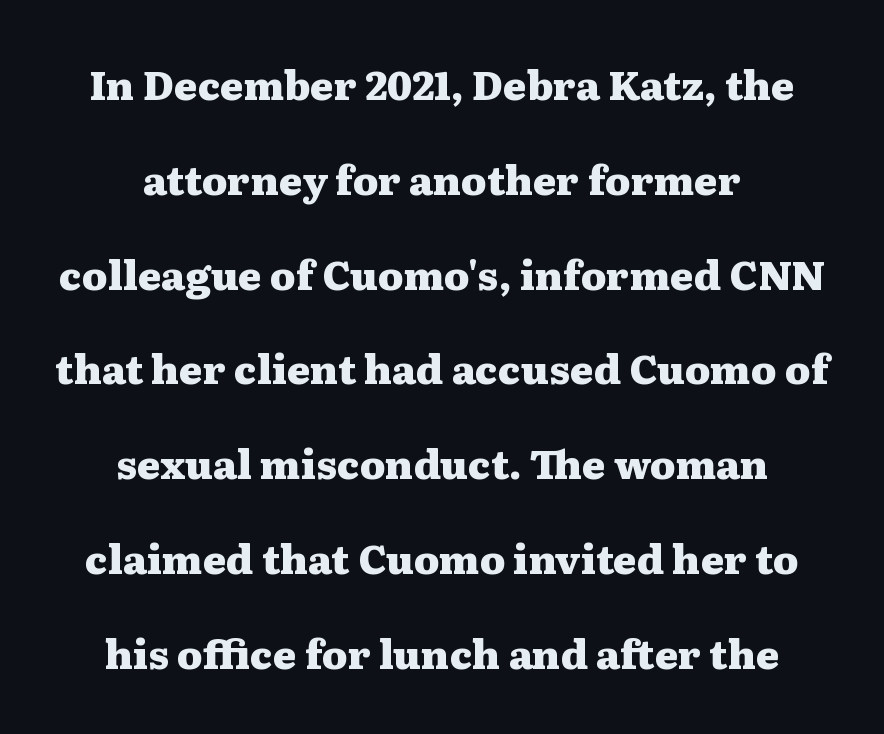
Q: Is the text bold? A: Yes.
Q: Is the text italic (slanted)? A: No, it is upright.
Q: Is the typeface a serif or a sans-serif typeface? A: Serif.
Q: Is the text underlined? A: No.
Q: How is the paragraph aligned? A: Centered.
Q: Is the spacing between letters normal or unusually wide? A: Normal.
Q: Is the spacing between lines tight, normal or loose? A: Loose.
Q: Width (condensed, normal, or wide)? A: Wide.
Q: Stroke contrast? A: Medium.
Q: x-height? A: Medium.
Q: Monospaced? A: No.
